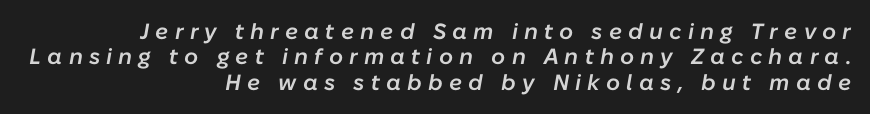
{"italic": "yes", "lean": "right", "slant_degrees": 10, "bold": "semi", "underline": "no", "align": "right", "line_spacing": "tight", "line_spacing_ratio": 1.15, "letter_spacing": "wide", "letter_spacing_em": 0.28, "glyph_px": 22}
